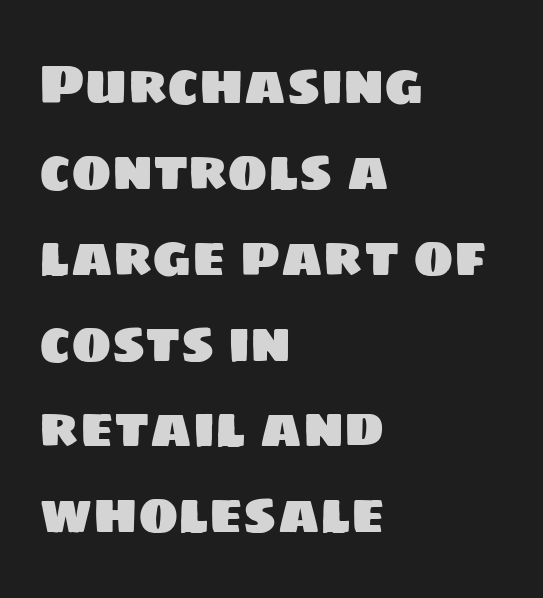
The image shows 54 px sans-serif type; set left-aligned, normal line spacing (1.59x), normal letter spacing, not underlined; low stroke contrast and a large x-height.
